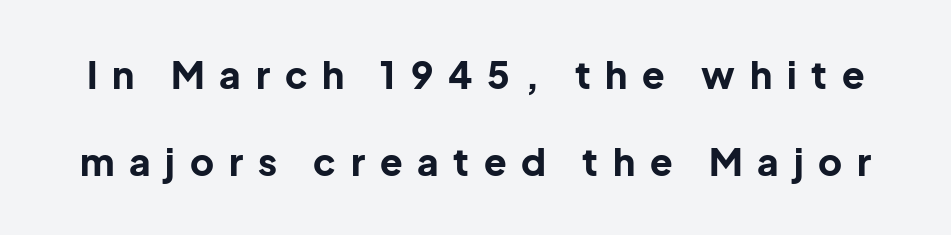
The image shows 37 px bold sans-serif type, upright; set loose line spacing (2.35x), unusually wide letter spacing (+0.4 em), not underlined; low stroke contrast and a medium x-height.
